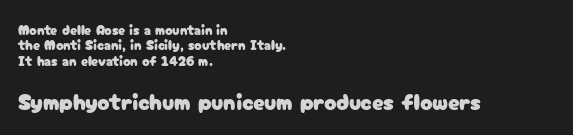
Type without underlining. Reading top to bottom, the characters get bigger at the block break. Honestly, the letter spacing is just normal — you wouldn't notice it. Ascenders rise straight up at ninety degrees. The passage shown stacks its lines with hardly any gap.
